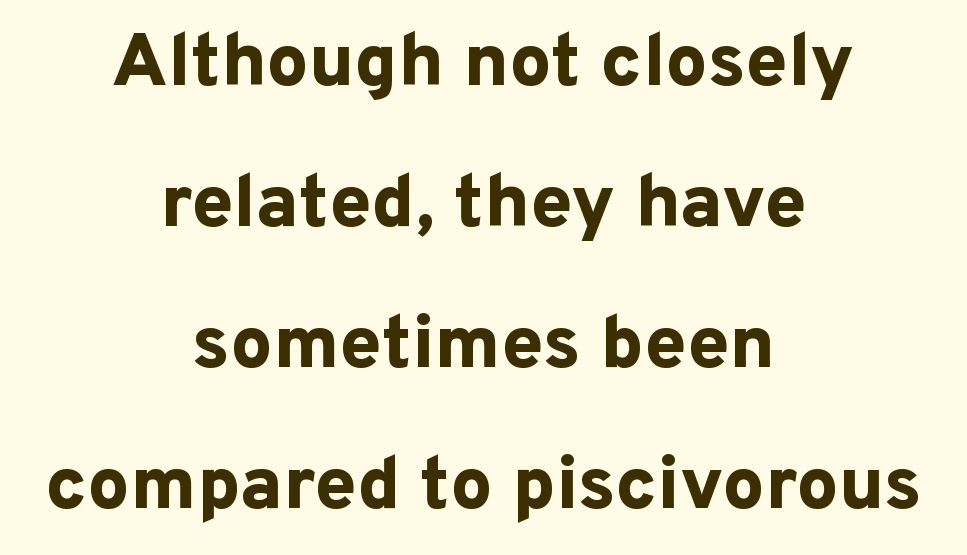
Q: Is the text bold? A: Yes.
Q: Is the text italic (slanted)? A: No, it is upright.
Q: Is the typeface a serif or a sans-serif typeface? A: Sans-serif.
Q: Is the text underlined? A: No.
Q: How is the paragraph aligned? A: Centered.
Q: Is the spacing between letters normal or unusually wide? A: Normal.
Q: Width (condensed, normal, or wide)? A: Normal.
Q: Stroke contrast? A: Low.
Q: x-height? A: Medium.
Q: Monospaced? A: No.
